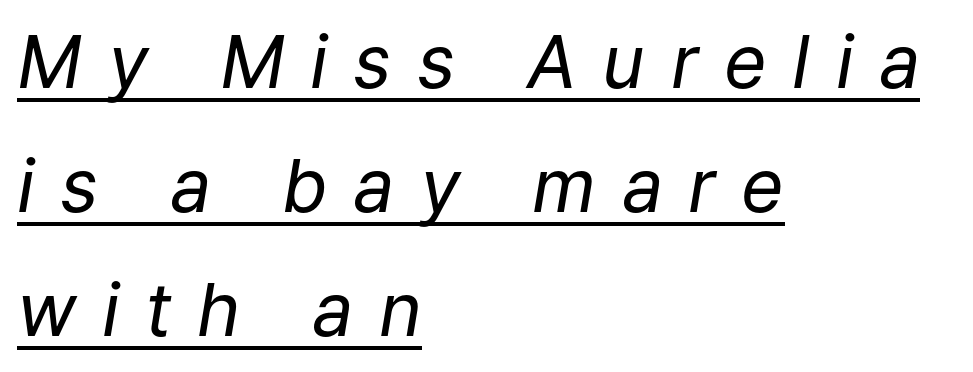
Leading: standard. Stroke mass is kept to a normal reading level or below. The typography opts for an oblique posture over an upright one. Note the varied advance widths — an 'i' is clearly narrower than an 'm'.
